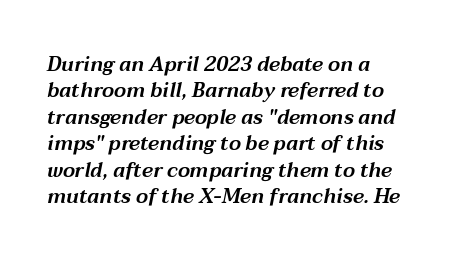
{"italic": "yes", "lean": "right", "slant_degrees": 12, "underline": "no", "line_spacing": "normal", "line_spacing_ratio": 1.32, "letter_spacing": "normal", "letter_spacing_em": 0.0, "glyph_px": 20}
